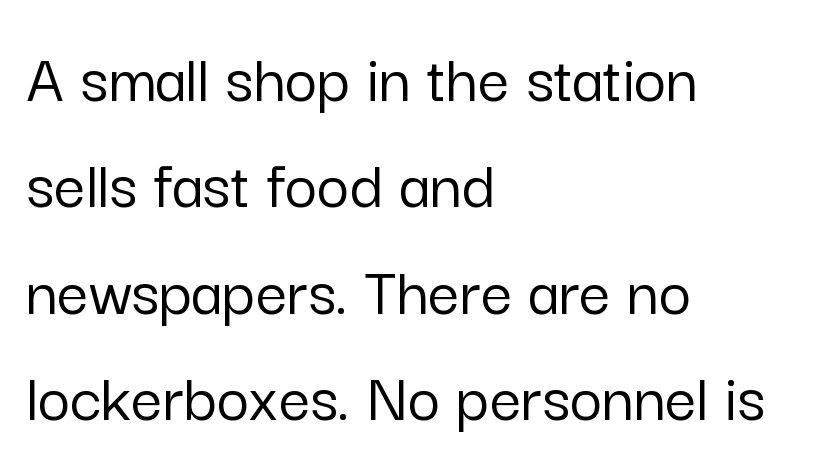
Descenders are the only things crossing below the line. You could call the tracking neutral — neither tight nor loose. If you drew a line through each stem, it would be perfectly vertical. Compared with a centered layout, this one pins lines to the left instead.
